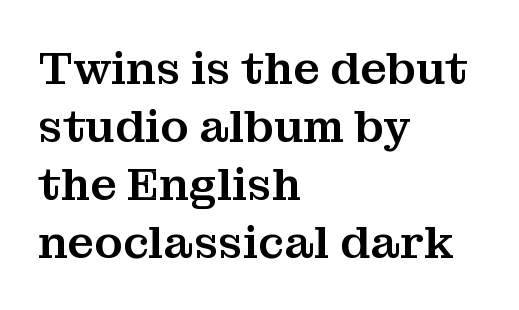
{"serif": "yes", "italic": "no", "width": "normal", "stroke_contrast": "medium", "x_height": "medium", "monospaced": "no", "underline": "no", "align": "left", "line_spacing": "normal", "line_spacing_ratio": 1.26, "letter_spacing": "normal", "letter_spacing_em": 0.0, "glyph_px": 46}
